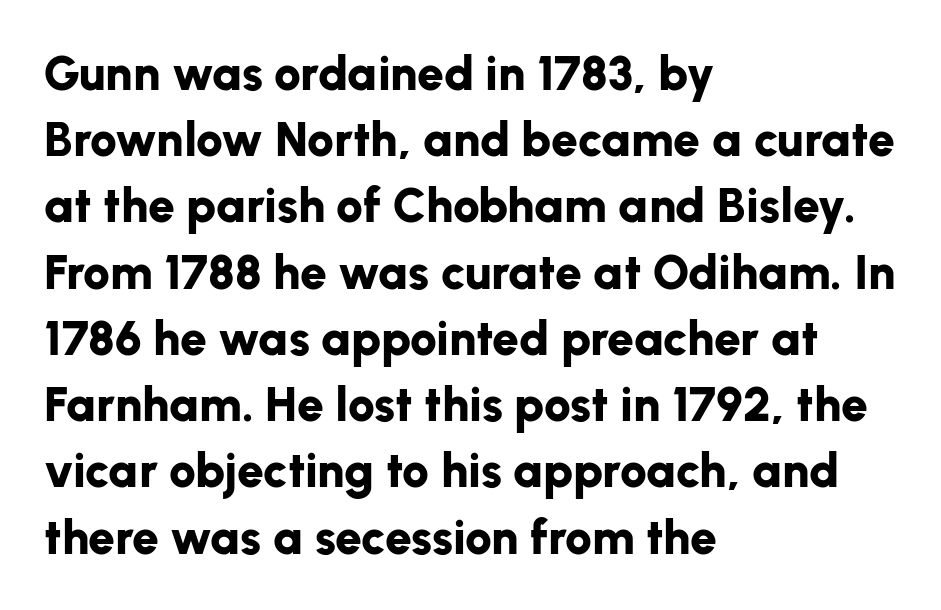
Here the designer chose a conventional face with non-uniform glyph widths. Inter-character spacing is left at the font's built-in metrics. The gap between lines stays unmarked. The rendering uses a bold face; every stroke is thick and dark.
